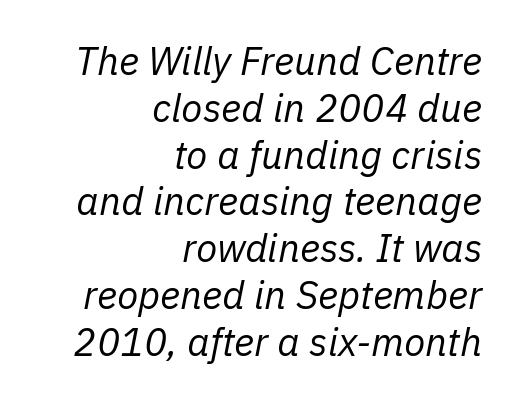
A typesetter would call this proportional, since set widths differ per character. The specimen reads as italic at a glance. Line endings align vertically; line beginnings do not. Letters rest on an invisible, unmarked baseline. Words appear dense and cohesive because spacing is normal.
